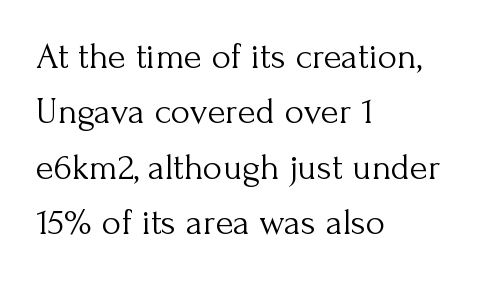
{"serif": "yes", "italic": "no", "bold": "no", "weight": "light", "width": "normal", "stroke_contrast": "medium", "x_height": "small", "monospaced": "no", "underline": "no", "align": "left", "line_spacing": "normal", "line_spacing_ratio": 1.5, "letter_spacing": "normal", "letter_spacing_em": 0.0, "glyph_px": 37}
